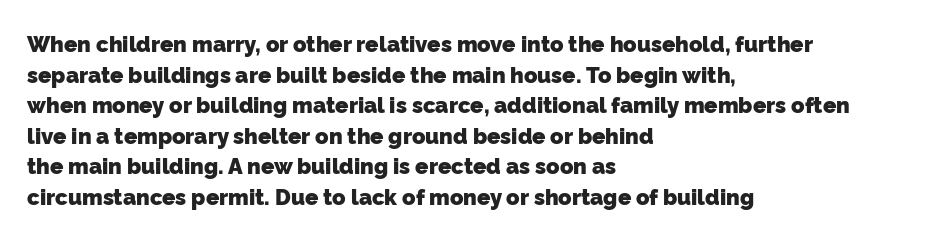
The image shows 22 px bold type; set left-aligned, normal line spacing (1.39x), normal letter spacing, not underlined.
